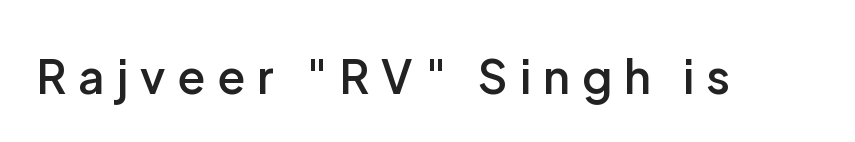
{"serif": "no", "italic": "no", "bold": "semi", "weight": "semibold", "width": "normal", "stroke_contrast": "low", "x_height": "medium", "monospaced": "no", "underline": "no", "letter_spacing": "wide", "letter_spacing_em": 0.26, "glyph_px": 46}
